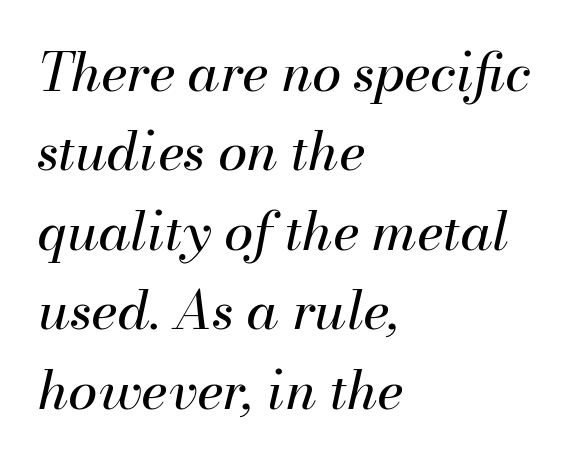
Q: Is the text bold? A: No.
Q: Is the text italic (slanted)? A: Yes, it leans right by about 13 degrees.
Q: Is the text underlined? A: No.
Q: How is the paragraph aligned? A: Left-aligned.
Q: Is the spacing between letters normal or unusually wide? A: Normal.
Q: Is the spacing between lines tight, normal or loose? A: Normal.
Q: Width (condensed, normal, or wide)? A: Normal.
Q: Stroke contrast? A: Medium.
Q: x-height? A: Small.
Q: Monospaced? A: No.
